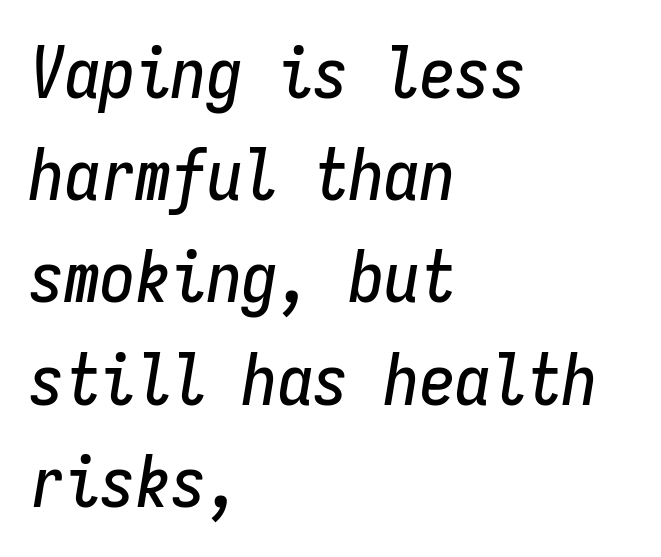
The image shows 71 px condensed type, italic (leaning right), monospaced; set left-aligned, normal line spacing (1.44x), normal letter spacing, not underlined; low stroke contrast and a medium x-height.
